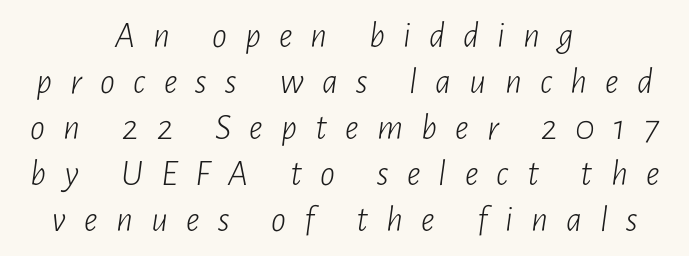
Q: Is the text bold? A: No.
Q: Is the text italic (slanted)? A: Yes, it leans right by about 7 degrees.
Q: Is the text underlined? A: No.
Q: How is the paragraph aligned? A: Centered.
Q: Is the spacing between letters normal or unusually wide? A: Unusually wide.
Q: Width (condensed, normal, or wide)? A: Condensed.
Q: Stroke contrast? A: Low.
Q: x-height? A: Medium.
Q: Monospaced? A: No.
